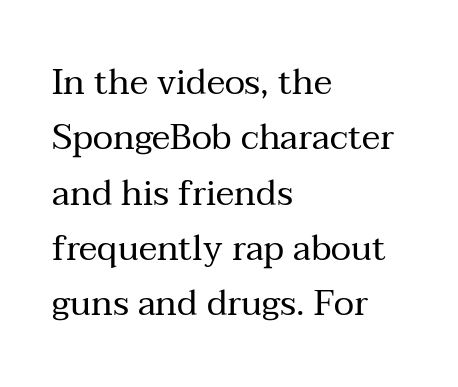
{"serif": "yes", "italic": "no", "bold": "no", "weight": "regular", "width": "normal", "stroke_contrast": "medium", "x_height": "medium", "monospaced": "no", "underline": "no", "align": "left", "line_spacing": "normal", "line_spacing_ratio": 1.58, "letter_spacing": "normal", "letter_spacing_em": 0.0, "glyph_px": 35}
